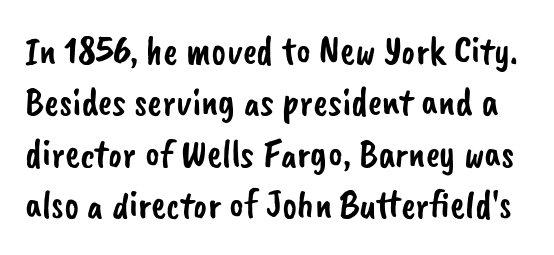
The image shows 39 px sans-serif type; set normal line spacing (1.32x), normal letter spacing, not underlined; low stroke contrast and a small x-height.
